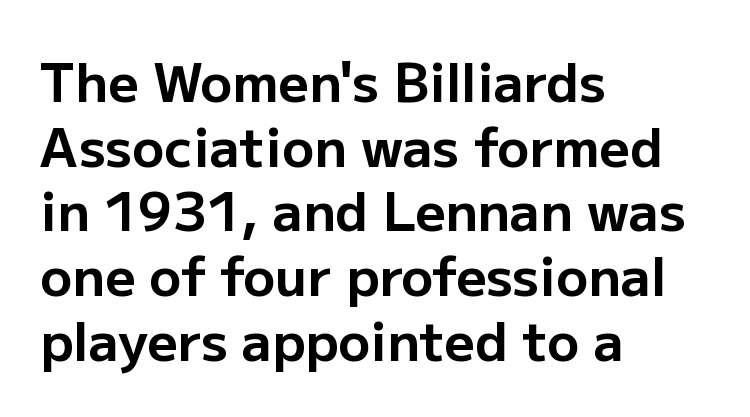
{"serif": "no", "italic": "no", "bold": "yes", "weight": "bold", "width": "normal", "stroke_contrast": "low", "x_height": "medium", "monospaced": "no", "underline": "no", "align": "left", "line_spacing_ratio": 1.22, "letter_spacing": "normal", "letter_spacing_em": 0.0, "glyph_px": 53}
